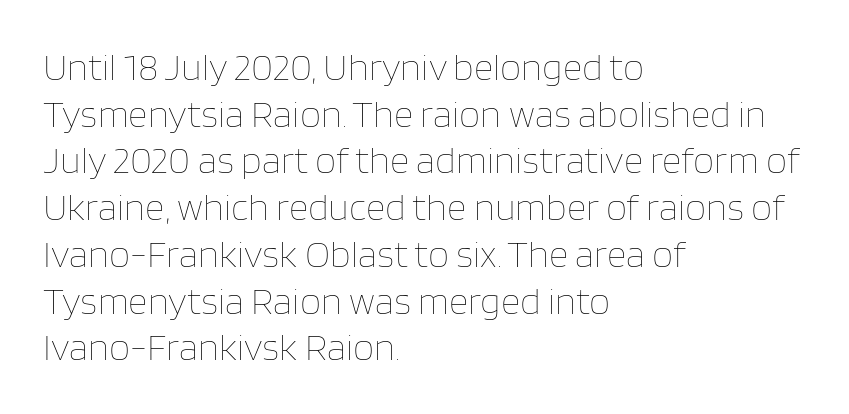
Q: Is the text bold? A: No.
Q: Is the text italic (slanted)? A: No, it is upright.
Q: Is the text underlined? A: No.
Q: How is the paragraph aligned? A: Left-aligned.
Q: Is the spacing between letters normal or unusually wide? A: Normal.
Q: Width (condensed, normal, or wide)? A: Normal.
Q: Stroke contrast? A: Low.
Q: x-height? A: Large.
Q: Monospaced? A: No.
